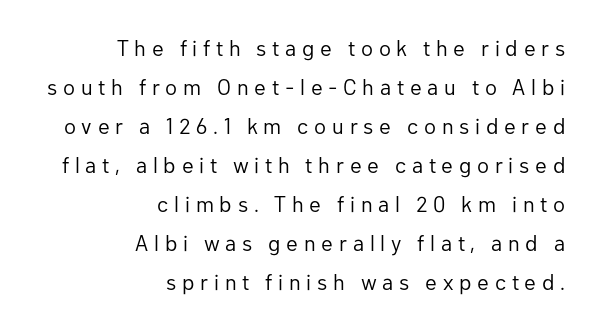
The image shows 22 px text type, upright; set right-aligned, line spacing 1.77x, unusually wide letter spacing (+0.26 em), not underlined.
